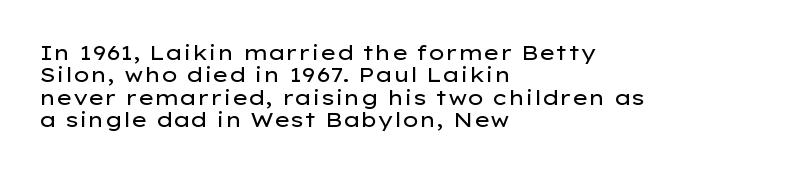
The image shows 21 px text type, upright; set left-aligned, tight line spacing (1.07x), normal letter spacing, not underlined.
